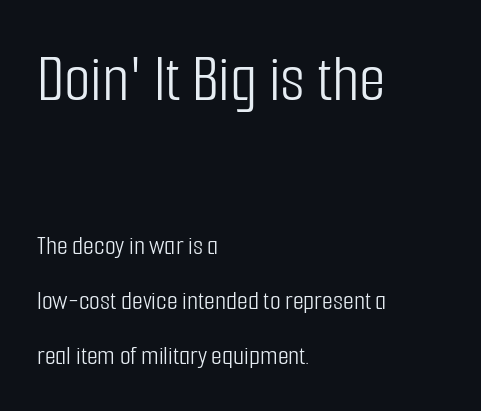
Summary of vertical rhythm: relaxed, with wide interline spacing. The rag falls on the right side of this text block. Letter spacing: default. Words float on clear page, feet unadorned.
